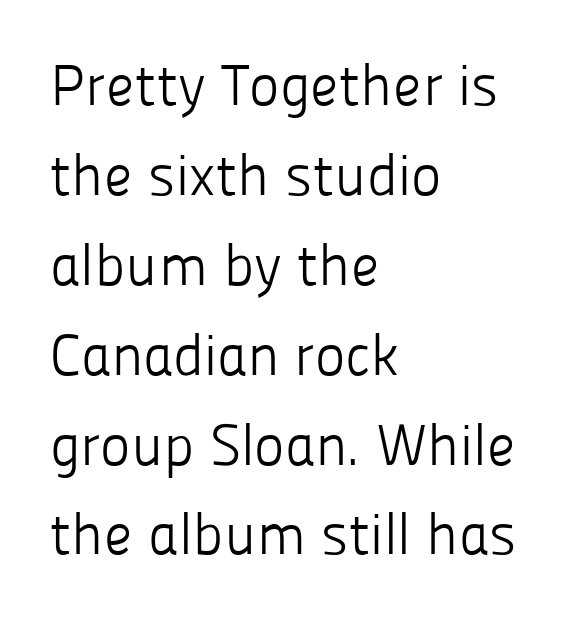
Q: Is the text bold? A: No.
Q: Is the text italic (slanted)? A: No, it is upright.
Q: Is the typeface a serif or a sans-serif typeface? A: Sans-serif.
Q: Is the text underlined? A: No.
Q: How is the paragraph aligned? A: Left-aligned.
Q: Is the spacing between letters normal or unusually wide? A: Normal.
Q: Is the spacing between lines tight, normal or loose? A: Normal.
Q: Width (condensed, normal, or wide)? A: Normal.
Q: Stroke contrast? A: Low.
Q: x-height? A: Medium.
Q: Monospaced? A: No.
